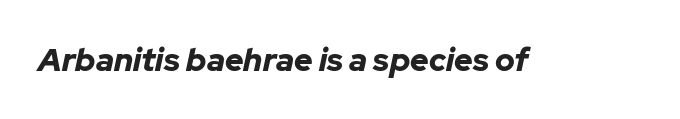
Q: Is the text bold? A: Yes.
Q: Is the text italic (slanted)? A: Yes, it leans right by about 12 degrees.
Q: Is the text underlined? A: No.
Q: Is the spacing between letters normal or unusually wide? A: Normal.
Q: Width (condensed, normal, or wide)? A: Normal.
Q: Stroke contrast? A: Low.
Q: x-height? A: Medium.
Q: Monospaced? A: No.
